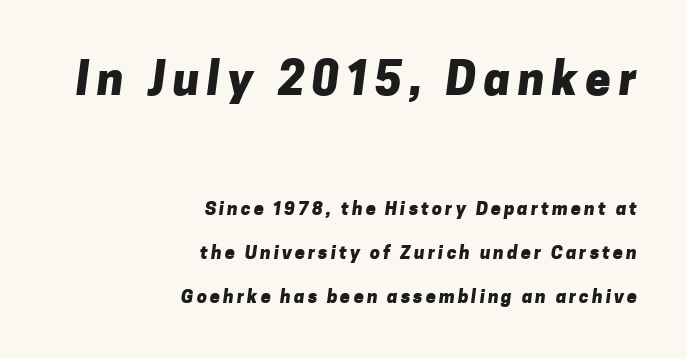
Q: Is the text bold? A: Yes.
Q: Is the typeface a serif or a sans-serif typeface? A: Sans-serif.
Q: Is the text underlined? A: No.
Q: How is the paragraph aligned? A: Right-aligned.
Q: Is the spacing between lines tight, normal or loose? A: Loose.
Q: Which block of text is set in a larger size, the first (top) or the second (bottom)? A: The first (top) one.
Q: Width (condensed, normal, or wide)? A: Normal.
Q: Stroke contrast? A: Low.
Q: x-height? A: Medium.
Q: Monospaced? A: No.
